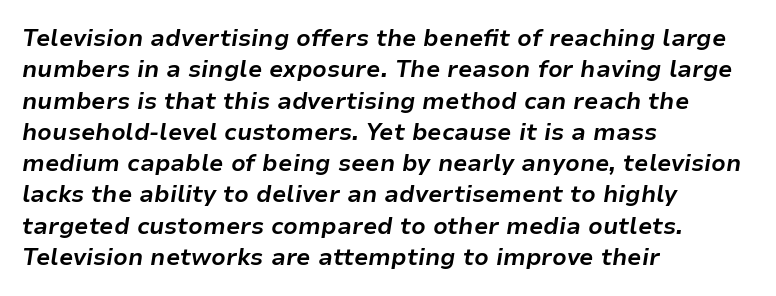
The face used here has a pronounced slope to its letters. The passage shown is emphatically bold. The gap between lines stays unmarked. Inter-character spacing is left at the font's built-in metrics. Honestly, the row spacing looks completely unremarkable.
